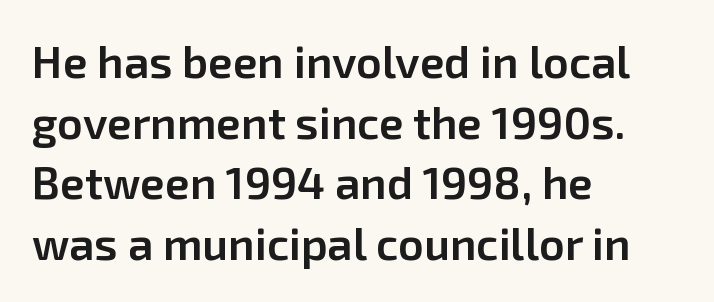
A somewhat darkened texture: the type is semibold rather than bold. Vertically, the passage feels balanced, rows spaced as you'd expect. The rendering anchors every line to the left-hand side. Is the letter spacing exaggerated? No — it looks like the ordinary default. These lines were composed using upright roman letters. The rendering uses natural spacing where letterforms have individual widths.
